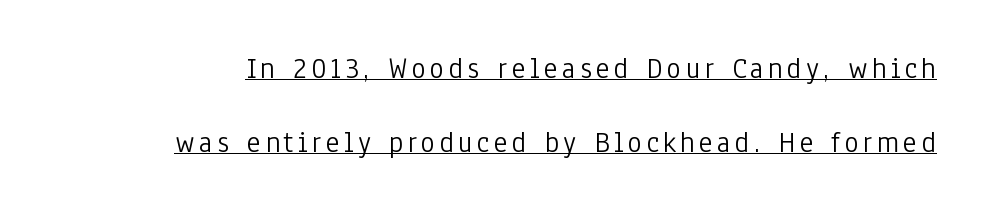
{"serif": "no", "italic": "no", "bold": "no", "weight": "light", "width": "condensed", "stroke_contrast": "low", "x_height": "medium", "monospaced": "no", "underline": "yes", "line_spacing": "loose", "line_spacing_ratio": 2.46, "glyph_px": 30}
